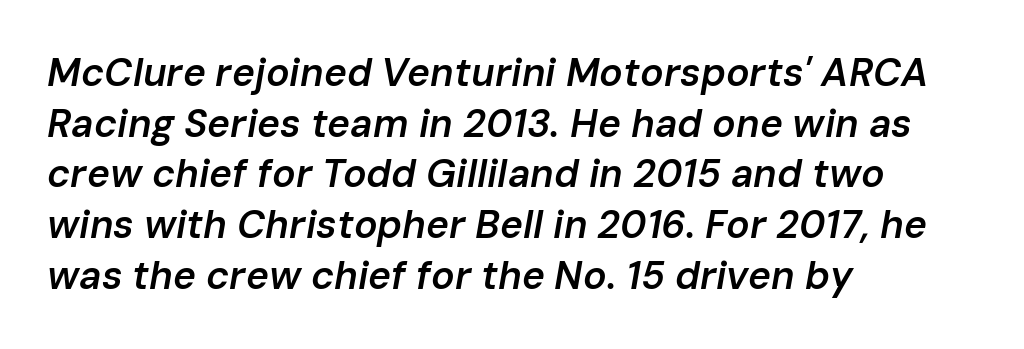
Q: Is the text bold? A: Semi-bold.
Q: Is the text italic (slanted)? A: Yes, it leans right by about 10 degrees.
Q: Is the text underlined? A: No.
Q: How is the paragraph aligned? A: Left-aligned.
Q: Is the spacing between letters normal or unusually wide? A: Normal.
Q: Is the spacing between lines tight, normal or loose? A: Normal.
Q: Width (condensed, normal, or wide)? A: Normal.
Q: Stroke contrast? A: Low.
Q: x-height? A: Medium.
Q: Monospaced? A: No.
